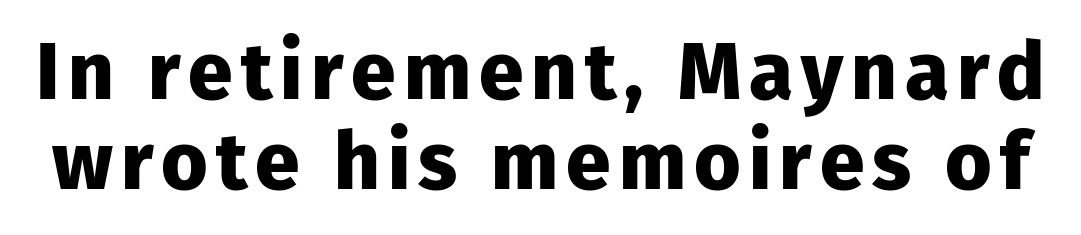
{"serif": "no", "italic": "no", "bold": "yes", "weight": "heavy", "width": "normal", "stroke_contrast": "low", "x_height": "medium", "monospaced": "no", "underline": "no", "line_spacing": "tight", "line_spacing_ratio": 1.12, "glyph_px": 80}
